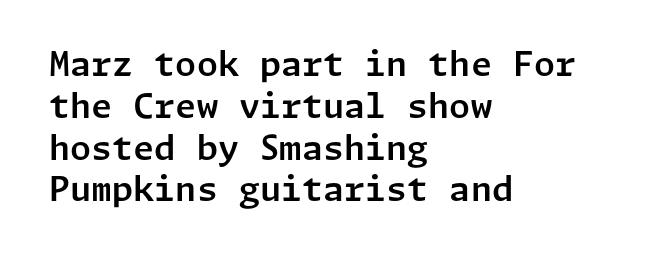
{"serif": "no", "italic": "no", "width": "normal", "stroke_contrast": "low", "x_height": "medium", "underline": "no", "align": "left", "line_spacing_ratio": 1.23, "letter_spacing": "normal", "letter_spacing_em": 0.0, "glyph_px": 34}
